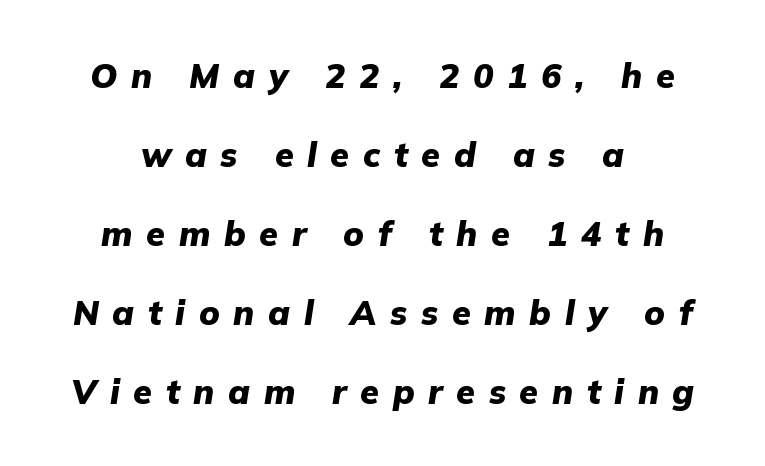
{"italic": "yes", "lean": "right", "slant_degrees": 9, "bold": "yes", "weight": "heavy", "width": "normal", "stroke_contrast": "low", "x_height": "medium", "monospaced": "no", "underline": "no", "line_spacing": "loose", "line_spacing_ratio": 2.32, "letter_spacing": "wide", "letter_spacing_em": 0.4, "glyph_px": 34}
